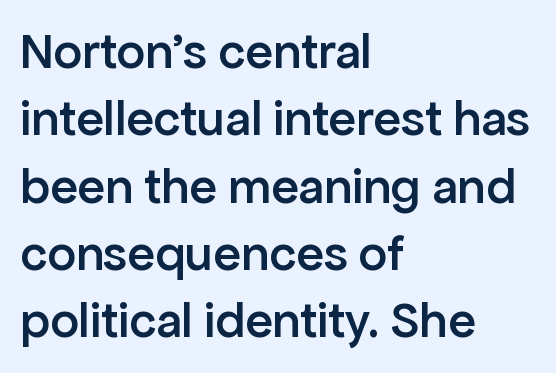
Note the varied advance widths — an 'i' is clearly narrower than an 'm'. Between one letter and the next there's only the usual sliver of space. I'd call this a sans setting — the letters go barefoot. The foot of each line stays bare and open.
